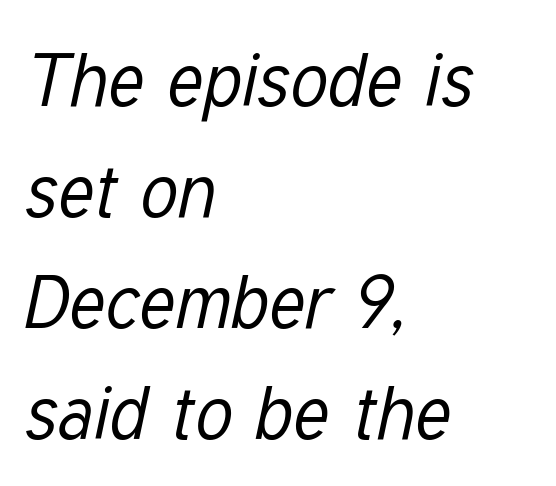
Q: Is the text bold? A: No.
Q: Is the text italic (slanted)? A: Yes, it leans right by about 12 degrees.
Q: Is the text underlined? A: No.
Q: How is the paragraph aligned? A: Left-aligned.
Q: Is the spacing between letters normal or unusually wide? A: Normal.
Q: Is the spacing between lines tight, normal or loose? A: Normal.
Q: Width (condensed, normal, or wide)? A: Condensed.
Q: Stroke contrast? A: Low.
Q: x-height? A: Medium.
Q: Monospaced? A: No.
